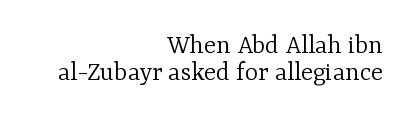
{"serif": "yes", "italic": "no", "bold": "no", "weight": "light", "width": "normal", "stroke_contrast": "low", "x_height": "medium", "monospaced": "no", "underline": "no", "align": "right", "line_spacing": "tight", "line_spacing_ratio": 0.96, "letter_spacing": "normal", "letter_spacing_em": 0.0, "glyph_px": 28}
